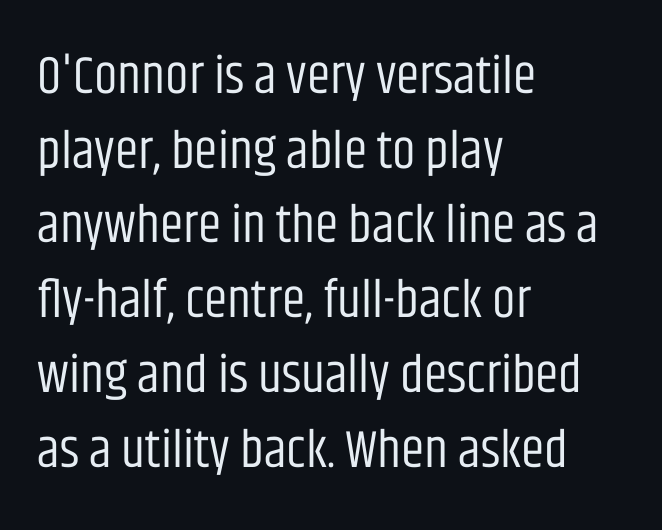
{"serif": "no", "italic": "no", "bold": "no", "weight": "regular", "width": "condensed", "stroke_contrast": "low", "x_height": "large", "monospaced": "no", "underline": "no", "align": "left", "line_spacing": "normal", "line_spacing_ratio": 1.41, "letter_spacing": "normal", "letter_spacing_em": 0.0, "glyph_px": 53}
